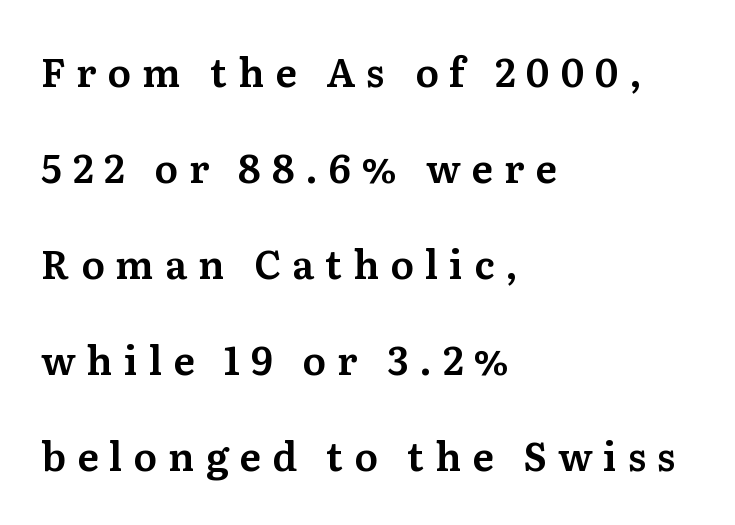
The image shows 39 px serif type, upright; set left-aligned, loose line spacing (2.46x), unusually wide letter spacing (+0.28 em), not underlined; medium stroke contrast and a medium x-height.
